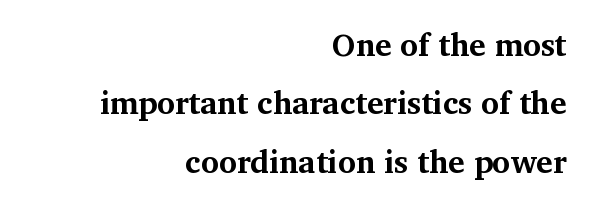
The rendering anchors every line to the right-hand side. How are the letters spaced? Ordinarily, with no added tracking. Tall strokes in this sample are plumb rather than angled. Look at the stroke-to-counter ratio: heavy, a bold. Honestly, there is no underline to notice here at all.
